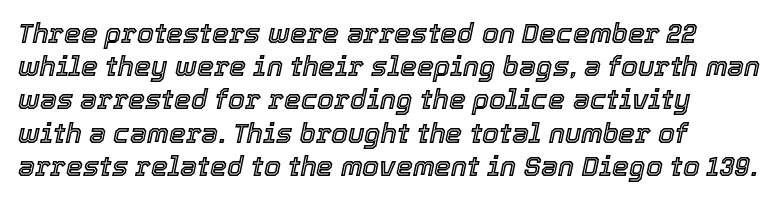
A clean baseline with only descenders dipping below it. Emphasis-style slanted type is in use. The gaps between neighbouring characters are ordinary and unremarkable.
